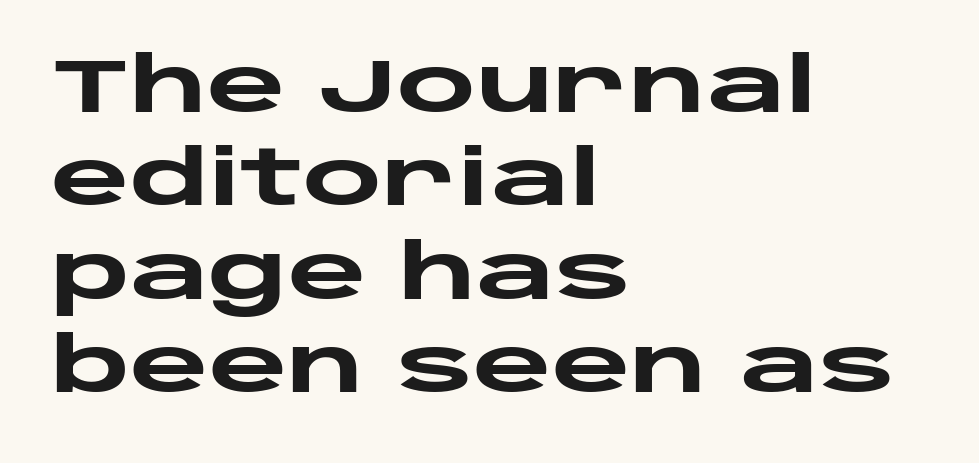
{"serif": "no", "italic": "no", "bold": "yes", "weight": "heavy", "width": "wide", "stroke_contrast": "low", "x_height": "large", "monospaced": "no", "underline": "no", "align": "left", "line_spacing_ratio": 1.23, "letter_spacing": "normal", "letter_spacing_em": 0.0, "glyph_px": 76}
